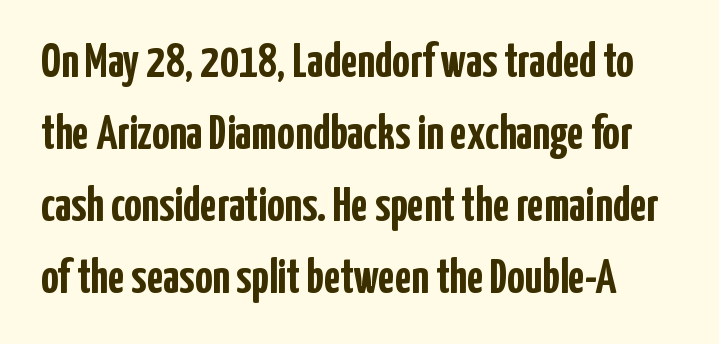
How are the letters spaced? Ordinarily, with no added tracking. Each letter's strokes conclude bluntly, with no projecting serifs. You can tell it's not italic because the verticals are truly vertical. You could not count columns in this text — the font is proportionally spaced. How would I describe the line gaps? Plain and ordinary.
